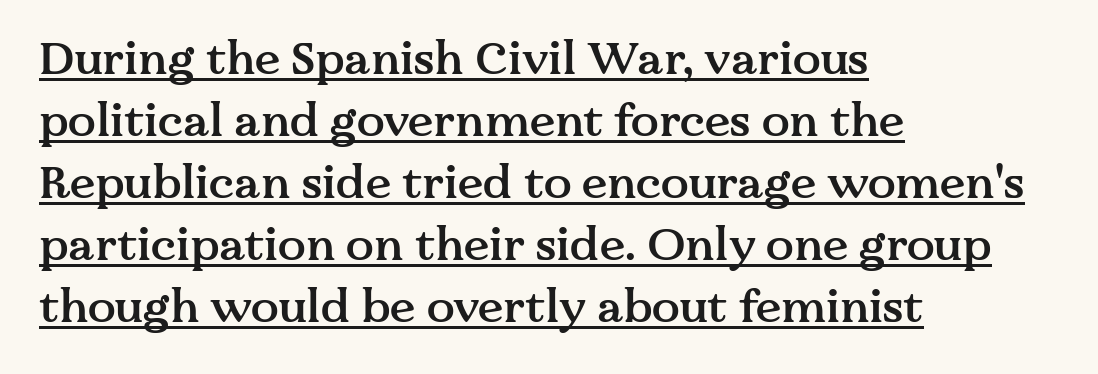
The font family rendered here belongs to the serif group. Firm but not heavy-handed strokes: this text is semibold. Standard letterfit; no display-style spreading of the glyphs. Varying glyph widths throughout — classic text-font behaviour.
